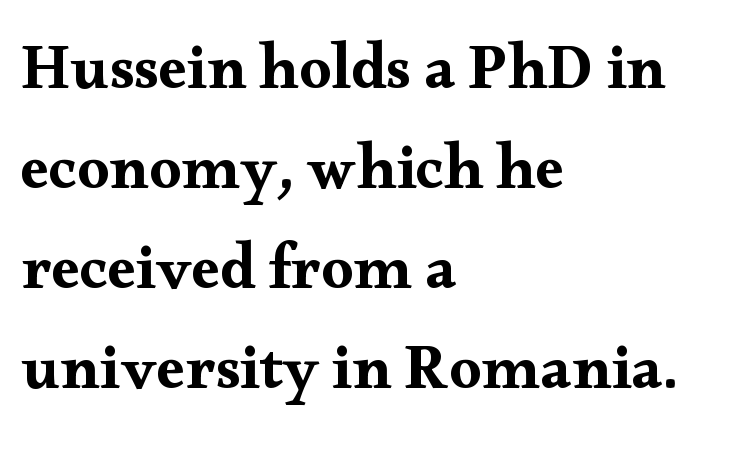
Q: Is the text italic (slanted)? A: No, it is upright.
Q: Is the typeface a serif or a sans-serif typeface? A: Serif.
Q: Is the text underlined? A: No.
Q: How is the paragraph aligned? A: Left-aligned.
Q: Is the spacing between letters normal or unusually wide? A: Normal.
Q: Is the spacing between lines tight, normal or loose? A: Normal.
Q: Width (condensed, normal, or wide)? A: Wide.
Q: Stroke contrast? A: Medium.
Q: x-height? A: Small.
Q: Monospaced? A: No.
